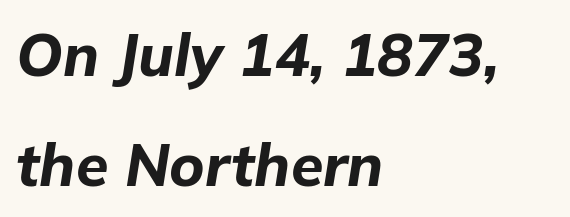
Check under the words: just untouched page. The passage shown is typed in a proportional face where columns would drift. Each glyph is drawn with heavy, bold strokes. Letter spacing: default. Casual observation: everything's shoved over to the left.
